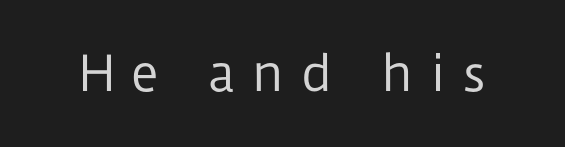
The image shows 48 px regular-weight sans-serif type, upright; set unusually wide letter spacing (+0.34 em), not underlined; low stroke contrast and a medium x-height.
